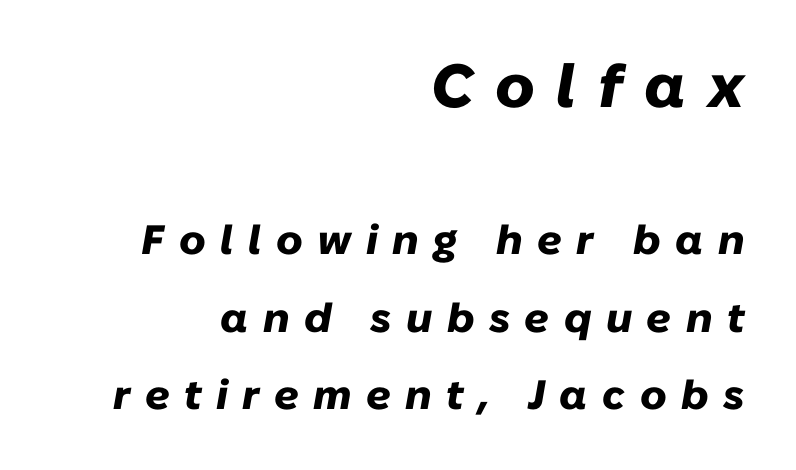
{"italic": "yes", "lean": "right", "slant_degrees": 10, "bold": "yes", "weight": "heavy", "width": "normal", "stroke_contrast": "low", "x_height": "medium", "monospaced": "no", "underline": "no", "align": "right", "line_spacing": "loose", "line_spacing_ratio": 1.9, "letter_spacing": "wide", "letter_spacing_em": 0.35, "larger_block": "first", "size_ratio": 1.49, "glyph_px": 61}
